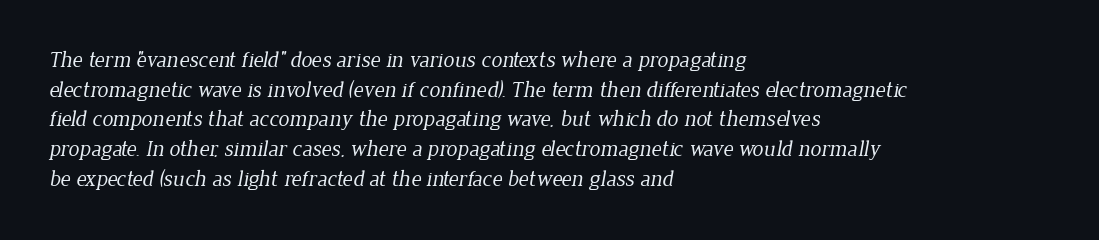
Q: Is the text bold? A: No.
Q: Is the text underlined? A: No.
Q: How is the paragraph aligned? A: Left-aligned.
Q: Is the spacing between letters normal or unusually wide? A: Normal.
Q: Is the spacing between lines tight, normal or loose? A: Normal.
